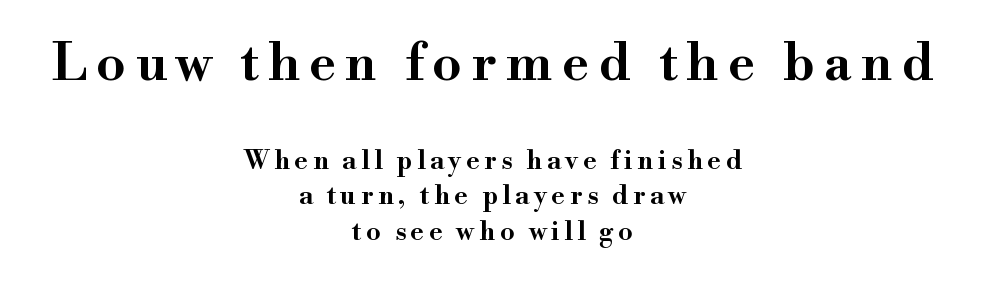
Q: Is the text italic (slanted)? A: No, it is upright.
Q: Is the typeface a serif or a sans-serif typeface? A: Serif.
Q: Is the text underlined? A: No.
Q: How is the paragraph aligned? A: Centered.
Q: Is the spacing between lines tight, normal or loose? A: Normal.
Q: Which block of text is set in a larger size, the first (top) or the second (bottom)? A: The first (top) one.
Q: Width (condensed, normal, or wide)? A: Wide.
Q: Stroke contrast? A: High.
Q: x-height? A: Small.
Q: Monospaced? A: No.
